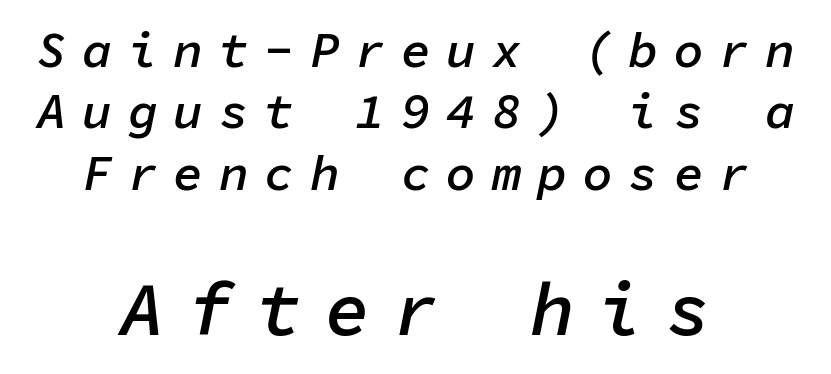
Set as a demibold, roughly 600 on the weight scale. The rendering enlarges the type as you move from the upper chunk to the lower. Casual observation: everything's sitting right in the middle. Descender tails drop into unmarked territory.
